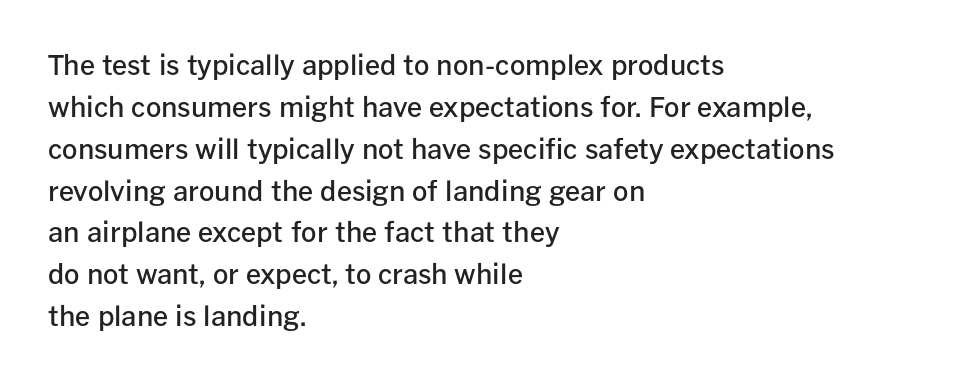
Has an underline been added? It has not. Look at the stroke-to-counter ratio: somewhat heavy, a semibold. Style check: upright. The letterforms sit shoulder to shoulder at normal distance. The paragraph has a hard left edge and a soft right edge.
